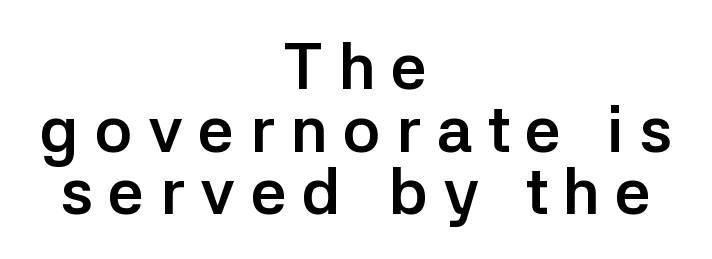
{"serif": "no", "italic": "no", "bold": "yes", "weight": "semibold", "width": "normal", "stroke_contrast": "low", "x_height": "medium", "monospaced": "no", "underline": "no", "align": "center", "line_spacing": "tight", "line_spacing_ratio": 0.98, "letter_spacing": "wide", "letter_spacing_em": 0.24, "glyph_px": 64}
